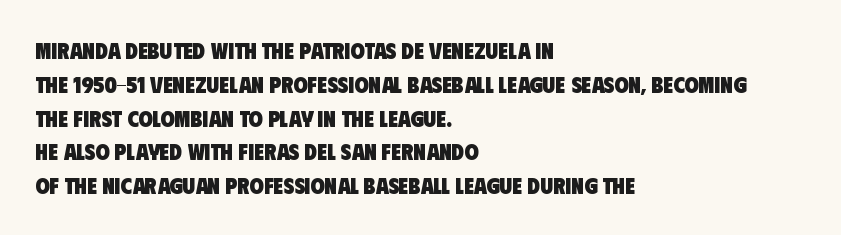
{"bold": "yes", "underline": "no", "align": "left", "line_spacing": "normal", "line_spacing_ratio": 1.47, "letter_spacing": "normal", "letter_spacing_em": 0.0, "glyph_px": 23}
